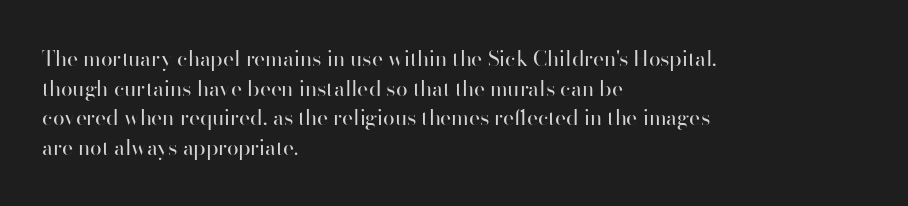
{"italic": "no", "bold": "no", "underline": "no", "align": "left", "line_spacing": "normal", "line_spacing_ratio": 1.41, "letter_spacing": "normal", "letter_spacing_em": 0.0, "glyph_px": 21}
